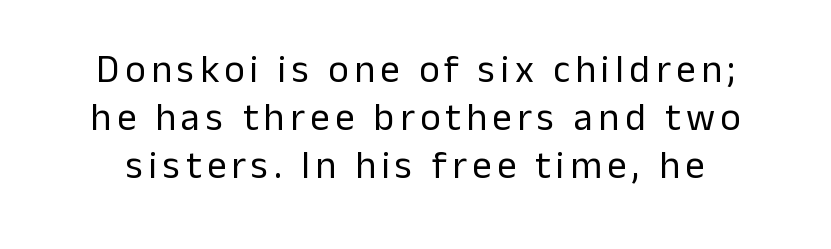
Q: Is the text bold? A: No.
Q: Is the text italic (slanted)? A: No, it is upright.
Q: Is the typeface a serif or a sans-serif typeface? A: Sans-serif.
Q: Is the text underlined? A: No.
Q: Width (condensed, normal, or wide)? A: Normal.
Q: Stroke contrast? A: Low.
Q: x-height? A: Medium.
Q: Monospaced? A: No.
